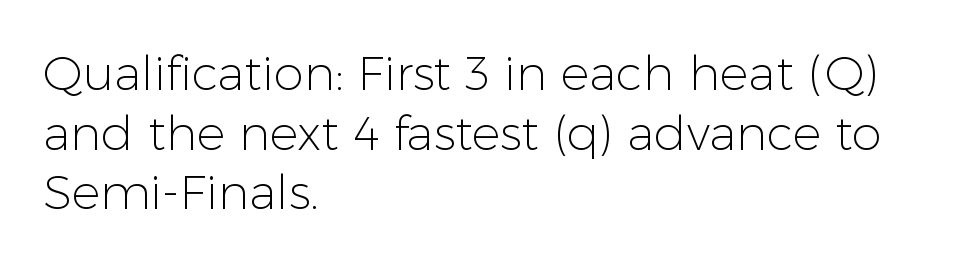
{"serif": "no", "italic": "no", "bold": "no", "weight": "light", "width": "normal", "stroke_contrast": "low", "x_height": "medium", "monospaced": "no", "underline": "no", "align": "left", "line_spacing_ratio": 1.24, "letter_spacing": "normal", "letter_spacing_em": 0.0, "glyph_px": 48}
